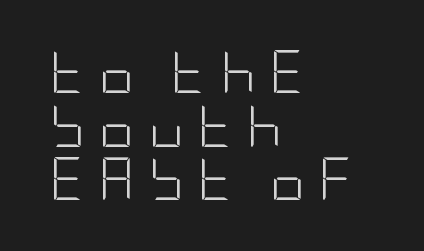
Q: Is the text bold? A: No.
Q: Is the text italic (slanted)? A: No, it is upright.
Q: Is the typeface a serif or a sans-serif typeface? A: Sans-serif.
Q: Is the text underlined? A: No.
Q: How is the paragraph aligned? A: Left-aligned.
Q: Is the spacing between letters normal or unusually wide? A: Unusually wide.
Q: Is the spacing between lines tight, normal or loose? A: Normal.
Q: Width (condensed, normal, or wide)? A: Condensed.
Q: Stroke contrast? A: Low.
Q: x-height? A: Large.
